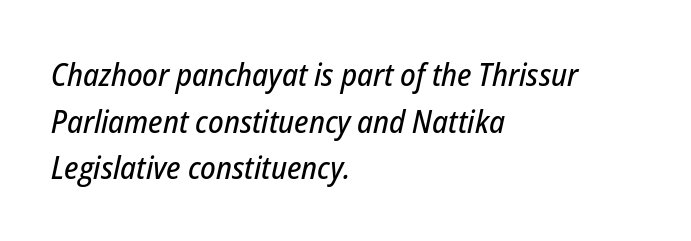
Q: Is the text italic (slanted)? A: Yes, it leans right by about 12 degrees.
Q: Is the text underlined? A: No.
Q: How is the paragraph aligned? A: Left-aligned.
Q: Is the spacing between letters normal or unusually wide? A: Normal.
Q: Is the spacing between lines tight, normal or loose? A: Normal.
Q: Width (condensed, normal, or wide)? A: Condensed.
Q: Stroke contrast? A: Low.
Q: x-height? A: Medium.
Q: Monospaced? A: No.
